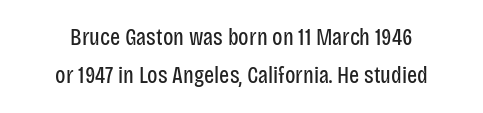
These lines keep a tight, regular rhythm from letter to letter. Bold? No — there's no thickening of the strokes. Horizontal bands of white between lines are of average thickness. Only glyphs here, with clear space below each row. Quick note: not italic, upright. Short and long lines alike share a common midpoint.
